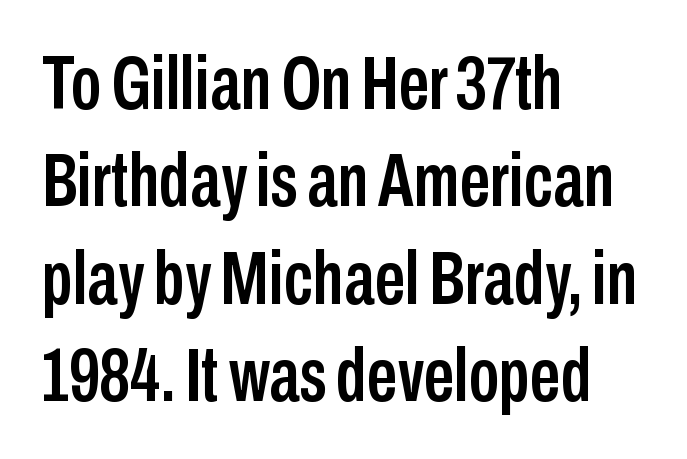
Honestly, there is no underline to notice here at all. Italic? Not at all — the glyphs are vertical. To sum up the face: it is a sans, with no serifs. The paragraph has a hard left edge and a soft right edge.
